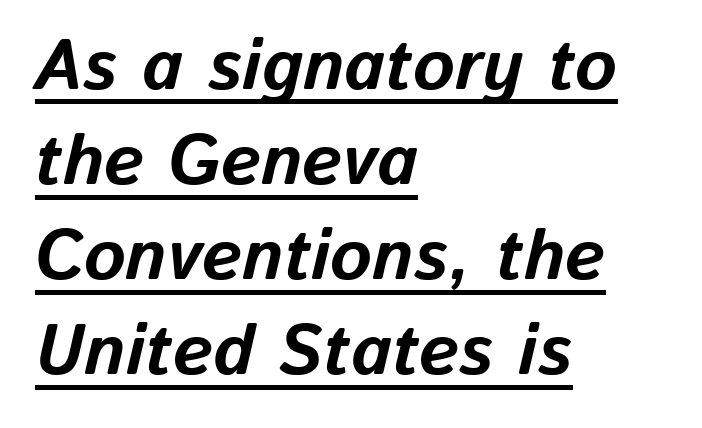
Q: Is the text bold? A: Yes.
Q: Is the text italic (slanted)? A: Yes, it leans right by about 13 degrees.
Q: Is the text underlined? A: Yes.
Q: How is the paragraph aligned? A: Left-aligned.
Q: Is the spacing between letters normal or unusually wide? A: Normal.
Q: Is the spacing between lines tight, normal or loose? A: Normal.
Q: Width (condensed, normal, or wide)? A: Normal.
Q: Stroke contrast? A: Low.
Q: x-height? A: Medium.
Q: Monospaced? A: No.
